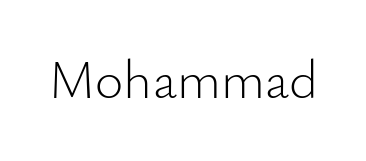
The image shows 55 px light sans-serif type, upright; set normal letter spacing, not underlined; low stroke contrast and a small x-height.
